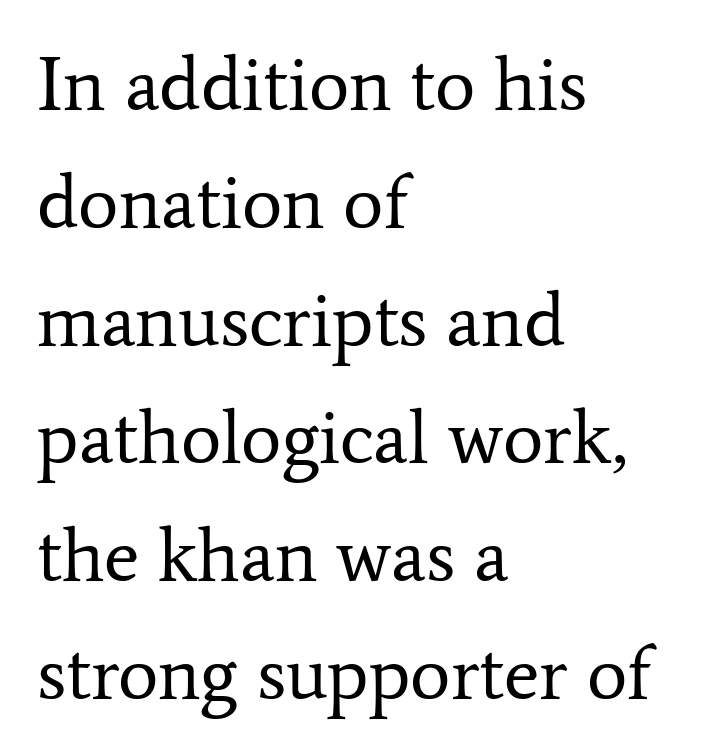
The image shows 76 px regular-weight serif type, upright; set left-aligned, normal line spacing (1.55x), normal letter spacing, not underlined; low stroke contrast and a medium x-height.
